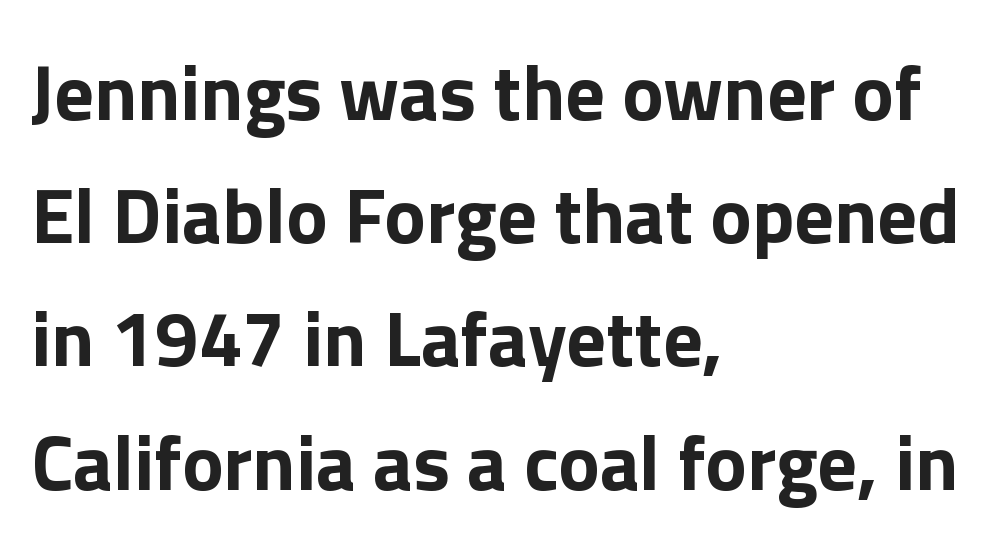
Q: Is the text bold? A: Yes.
Q: Is the text italic (slanted)? A: No, it is upright.
Q: Is the typeface a serif or a sans-serif typeface? A: Sans-serif.
Q: Is the text underlined? A: No.
Q: How is the paragraph aligned? A: Left-aligned.
Q: Is the spacing between letters normal or unusually wide? A: Normal.
Q: Is the spacing between lines tight, normal or loose? A: Normal.
Q: Width (condensed, normal, or wide)? A: Normal.
Q: x-height? A: Medium.
Q: Monospaced? A: No.
